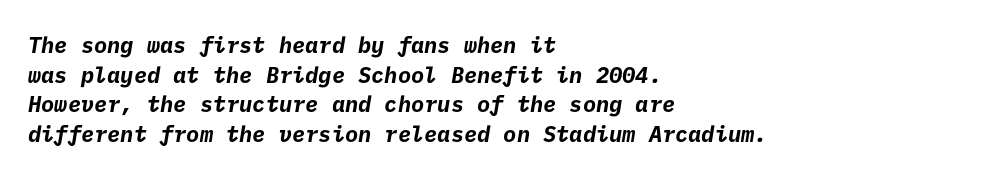
The typesetting leans heavy: a genuine bold. Leading: standard. The ragged edge is on the right, which tells us the setting is flush left. Spacing between characters is what you'd get straight out of the box. The passage shown is not underscored anywhere.
